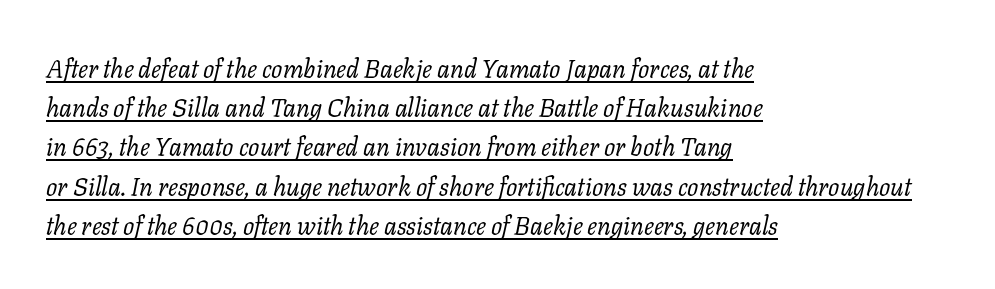
The image shows 25 px text type, italic (leaning right); set left-aligned, normal line spacing (1.57x), normal letter spacing, underlined.
